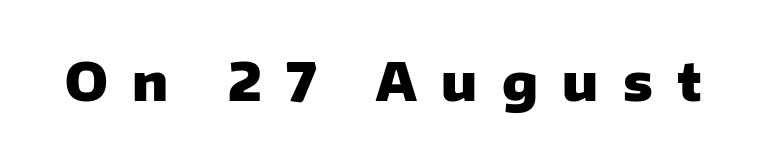
Q: Is the text bold? A: Yes.
Q: Is the text italic (slanted)? A: No, it is upright.
Q: Is the typeface a serif or a sans-serif typeface? A: Sans-serif.
Q: Is the text underlined? A: No.
Q: Is the spacing between letters normal or unusually wide? A: Unusually wide.
Q: Width (condensed, normal, or wide)? A: Normal.
Q: Stroke contrast? A: Low.
Q: x-height? A: Medium.
Q: Monospaced? A: No.
